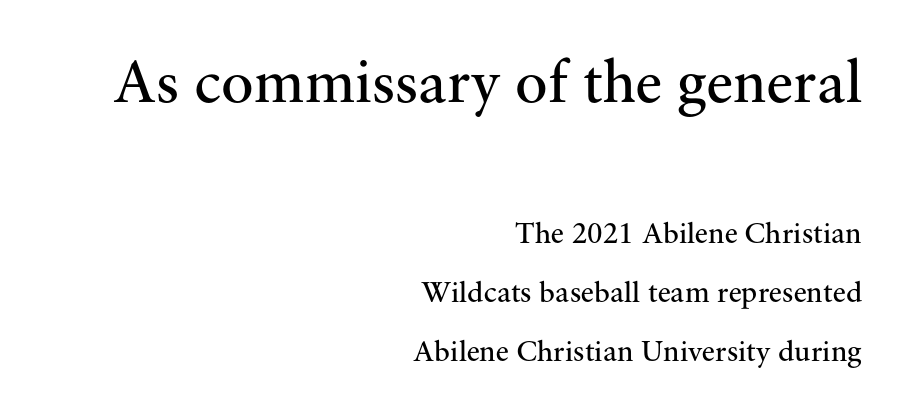
Q: Is the text bold? A: No.
Q: Is the text italic (slanted)? A: No, it is upright.
Q: Is the typeface a serif or a sans-serif typeface? A: Serif.
Q: Is the text underlined? A: No.
Q: How is the paragraph aligned? A: Right-aligned.
Q: Is the spacing between letters normal or unusually wide? A: Normal.
Q: Is the spacing between lines tight, normal or loose? A: Loose.
Q: Which block of text is set in a larger size, the first (top) or the second (bottom)? A: The first (top) one.
Q: Width (condensed, normal, or wide)? A: Normal.
Q: Stroke contrast? A: Medium.
Q: x-height? A: Small.
Q: Monospaced? A: No.
